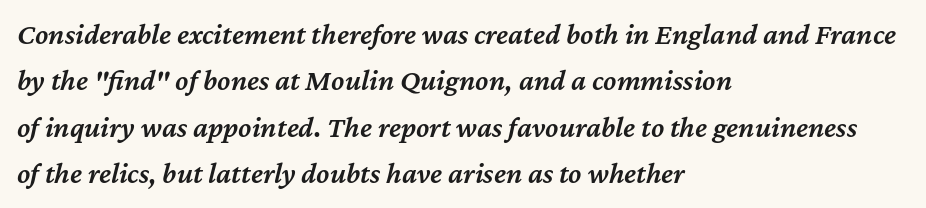
No extra tracking has been applied to these lines. Notice how the passage keeps a crisp vertical edge on the left only. Compared with typical paragraphs, the rows here are spaced about the same. Italic: yes, the glyphs are oblique. Each letter keeps its own natural width here, so spacing adapts to shape.
